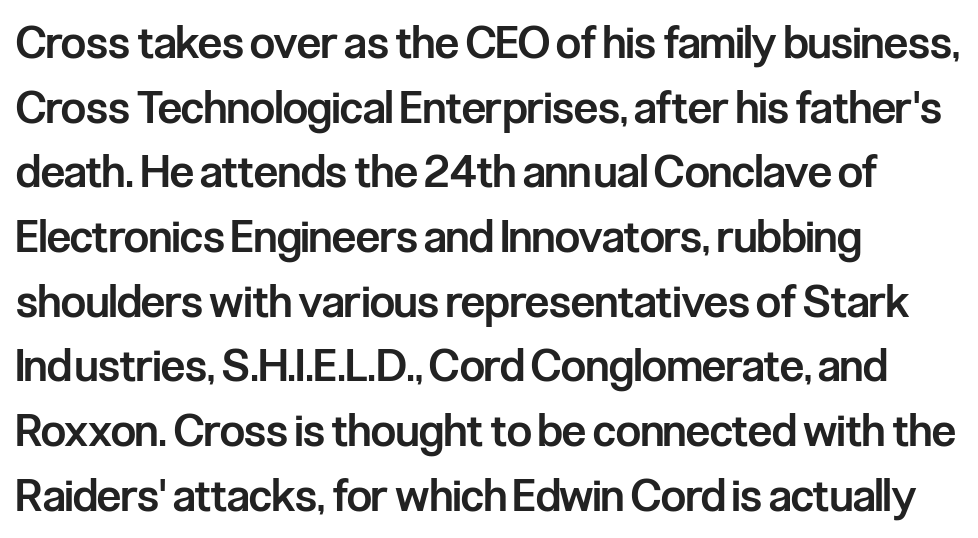
The image shows 44 px semibold, condensed sans-serif type, upright; set left-aligned, normal line spacing (1.47x), normal letter spacing, not underlined; low stroke contrast and a medium x-height.
